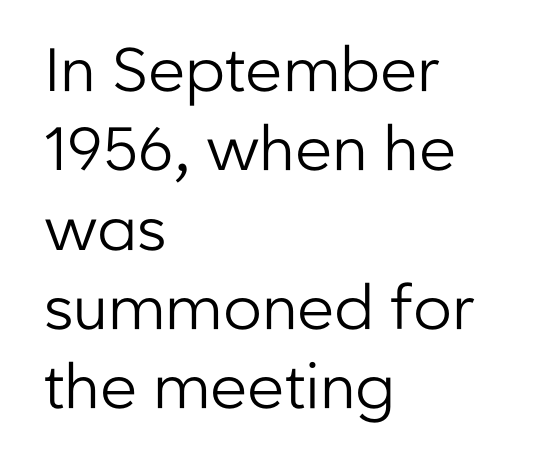
The image shows 61 px regular-weight sans-serif type, upright; set left-aligned, normal line spacing (1.3x), normal letter spacing, not underlined; low stroke contrast and a medium x-height.
